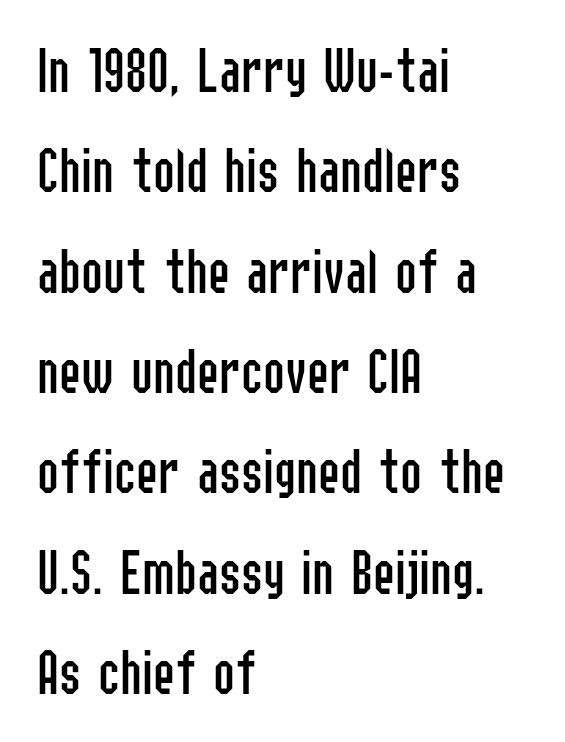
{"serif": "no", "italic": "no", "bold": "no", "weight": "regular", "width": "condensed", "stroke_contrast": "low", "x_height": "medium", "monospaced": "no", "underline": "no", "align": "left", "line_spacing": "normal", "line_spacing_ratio": 1.52, "letter_spacing": "normal", "letter_spacing_em": 0.0, "glyph_px": 66}
